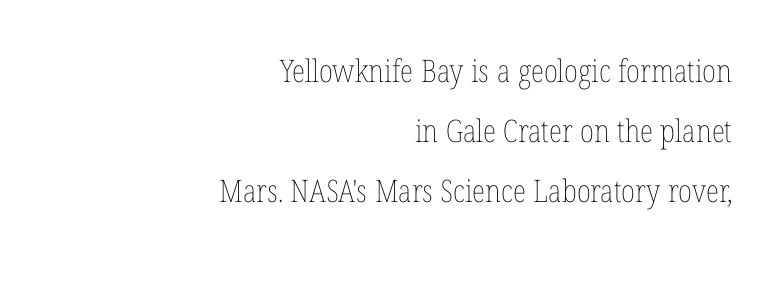
Q: Is the text bold? A: No.
Q: Is the text italic (slanted)? A: No, it is upright.
Q: Is the text underlined? A: No.
Q: How is the paragraph aligned? A: Right-aligned.
Q: Is the spacing between letters normal or unusually wide? A: Normal.
Q: Is the spacing between lines tight, normal or loose? A: Loose.
Q: Width (condensed, normal, or wide)? A: Condensed.
Q: Stroke contrast? A: Low.
Q: x-height? A: Medium.
Q: Monospaced? A: No.
